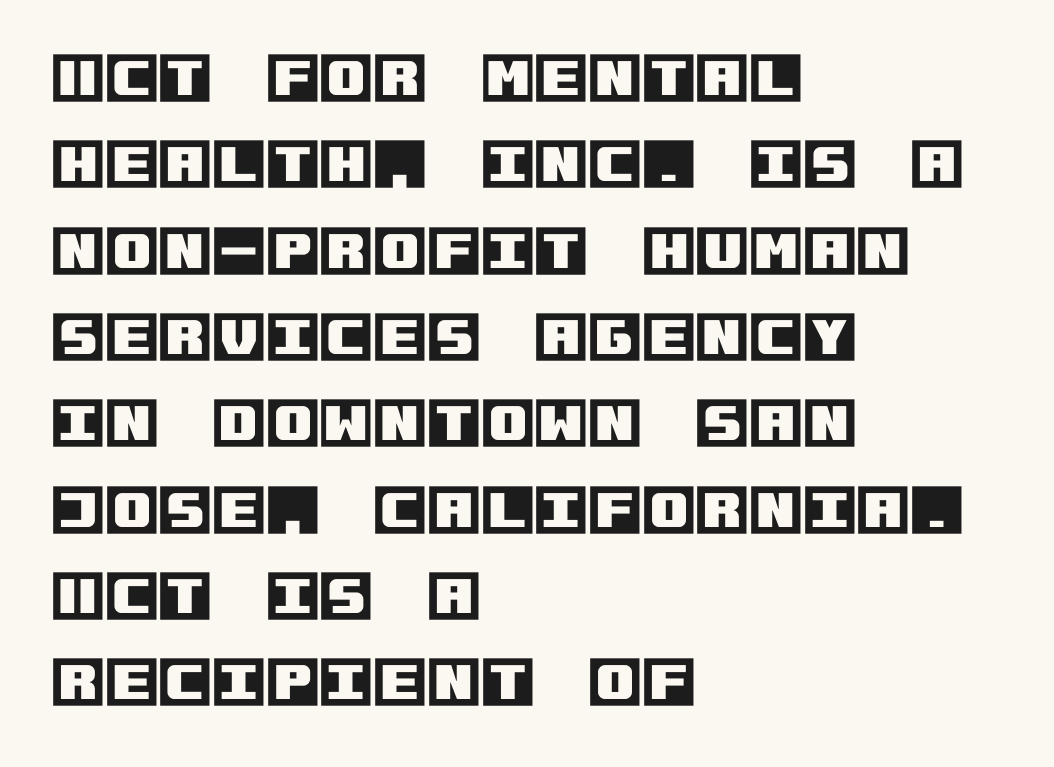
The image shows 55 px text type, upright; set left-aligned, normal line spacing (1.57x), normal letter spacing, not underlined; a large x-height.
